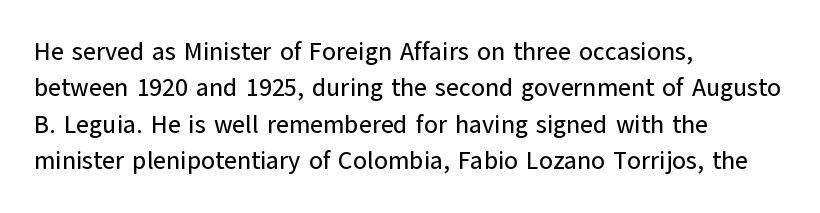
{"italic": "no", "underline": "no", "align": "left", "line_spacing": "normal", "line_spacing_ratio": 1.46, "letter_spacing": "normal", "letter_spacing_em": 0.0, "glyph_px": 25}
